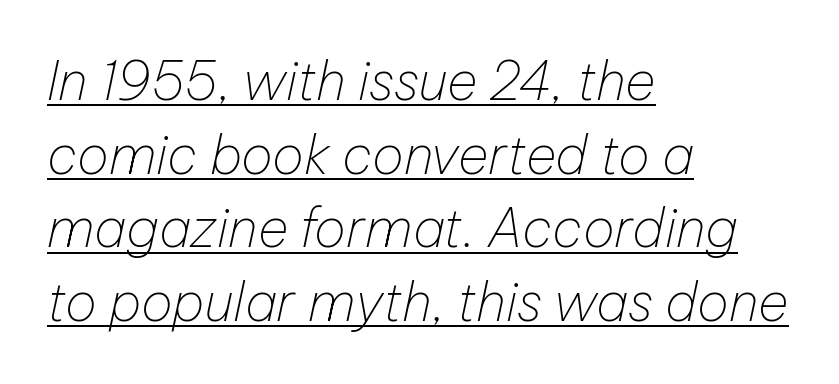
Q: Is the text bold? A: No.
Q: Is the text italic (slanted)? A: Yes, it leans right by about 12 degrees.
Q: Is the text underlined? A: Yes.
Q: How is the paragraph aligned? A: Left-aligned.
Q: Is the spacing between letters normal or unusually wide? A: Normal.
Q: Is the spacing between lines tight, normal or loose? A: Normal.
Q: Width (condensed, normal, or wide)? A: Normal.
Q: Stroke contrast? A: Low.
Q: x-height? A: Medium.
Q: Monospaced? A: No.
